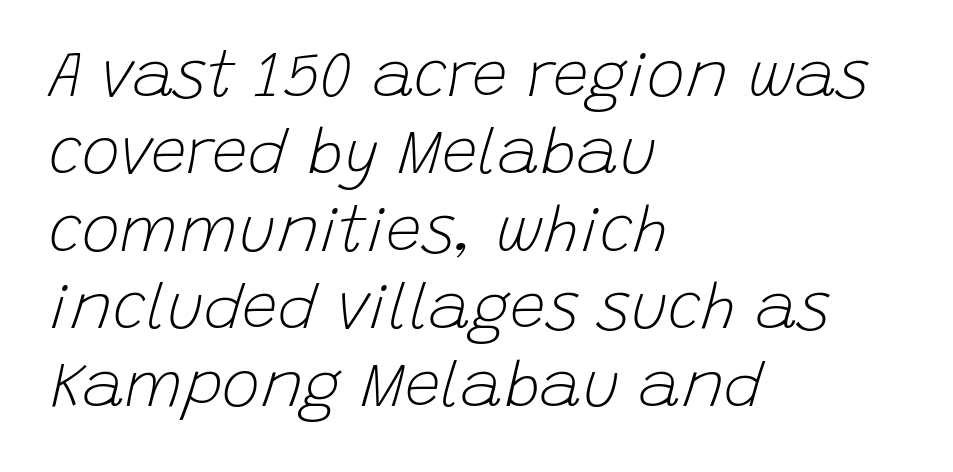
Q: Is the text bold? A: No.
Q: Is the text italic (slanted)? A: Yes, it leans right by about 15 degrees.
Q: Is the text underlined? A: No.
Q: How is the paragraph aligned? A: Left-aligned.
Q: Is the spacing between letters normal or unusually wide? A: Normal.
Q: Width (condensed, normal, or wide)? A: Normal.
Q: Stroke contrast? A: Low.
Q: x-height? A: Large.
Q: Monospaced? A: No.
